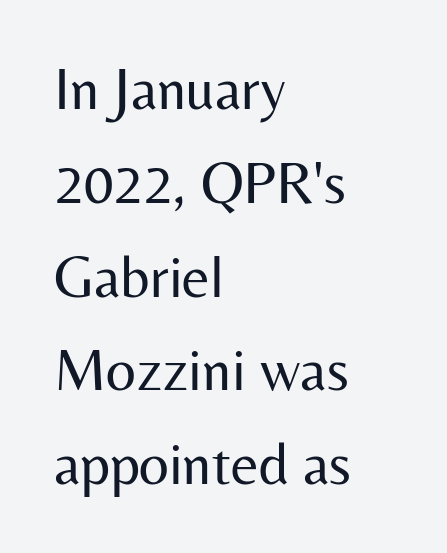
{"serif": "no", "italic": "no", "bold": "no", "weight": "regular", "width": "normal", "stroke_contrast": "medium", "x_height": "medium", "monospaced": "no", "underline": "no", "align": "left", "line_spacing": "normal", "line_spacing_ratio": 1.59, "letter_spacing": "normal", "letter_spacing_em": 0.0, "glyph_px": 59}
